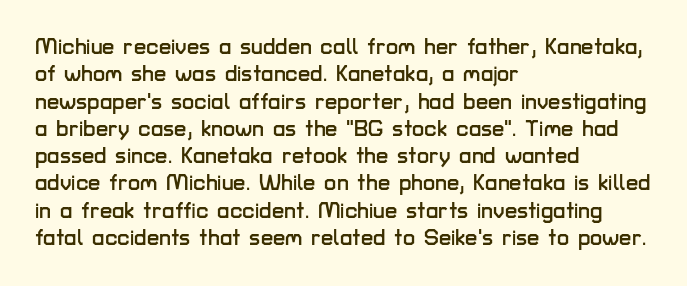
Q: Is the text italic (slanted)? A: No, it is upright.
Q: Is the text underlined? A: No.
Q: How is the paragraph aligned? A: Left-aligned.
Q: Is the spacing between letters normal or unusually wide? A: Normal.
